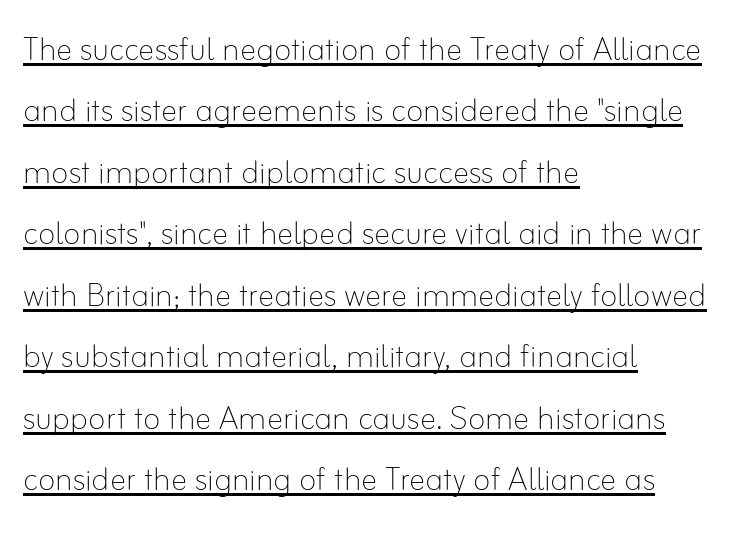
Q: Is the text bold? A: No.
Q: Is the text italic (slanted)? A: No, it is upright.
Q: Is the text underlined? A: Yes.
Q: How is the paragraph aligned? A: Left-aligned.
Q: Is the spacing between letters normal or unusually wide? A: Normal.
Q: Is the spacing between lines tight, normal or loose? A: Normal.
Q: Width (condensed, normal, or wide)? A: Normal.
Q: Stroke contrast? A: Low.
Q: x-height? A: Small.
Q: Monospaced? A: No.
